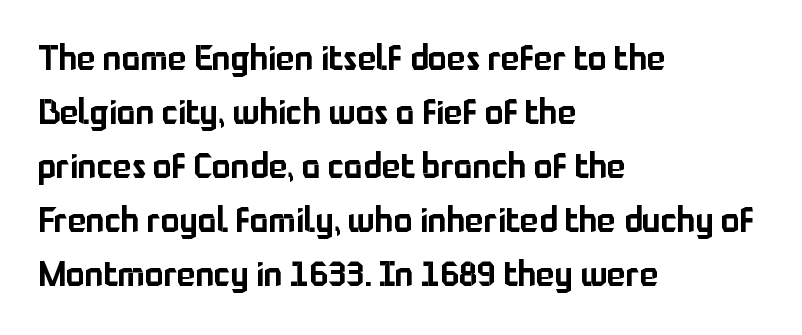
{"serif": "no", "italic": "no", "width": "normal", "stroke_contrast": "low", "x_height": "medium", "monospaced": "no", "underline": "no", "align": "left", "line_spacing": "normal", "line_spacing_ratio": 1.54, "letter_spacing": "normal", "letter_spacing_em": 0.0, "glyph_px": 35}
